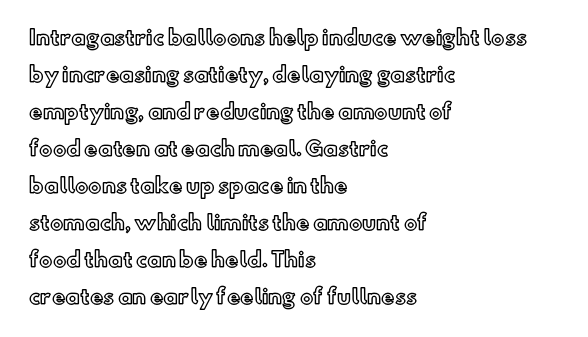
{"italic": "no", "underline": "no", "align": "left", "line_spacing_ratio": 1.85, "letter_spacing": "normal", "letter_spacing_em": 0.0, "glyph_px": 20}
